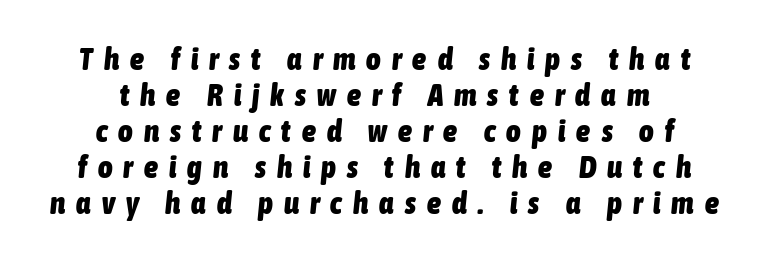
Q: Is the text bold? A: Yes.
Q: Is the text italic (slanted)? A: Yes, it leans right by about 6 degrees.
Q: Is the text underlined? A: No.
Q: How is the paragraph aligned? A: Centered.
Q: Is the spacing between letters normal or unusually wide? A: Unusually wide.
Q: Width (condensed, normal, or wide)? A: Condensed.
Q: Stroke contrast? A: Low.
Q: x-height? A: Medium.
Q: Monospaced? A: No.
